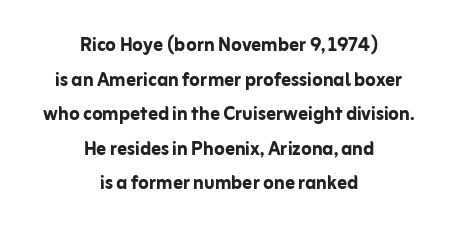
The image shows 24 px bold type, upright; set centered, normal line spacing (1.44x), normal letter spacing, not underlined.
